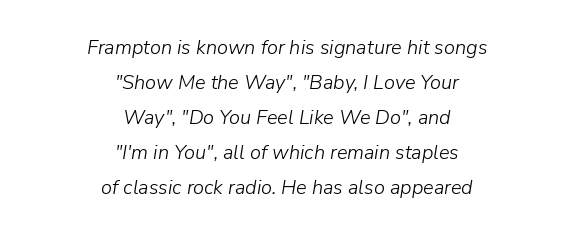
Has an underline been added? It has not. No letter is thick-stroked: the sample isn't bold. Is the type slanted? Yes — the strokes lean at a clear angle. Spacing between characters is what you'd get straight out of the box.
